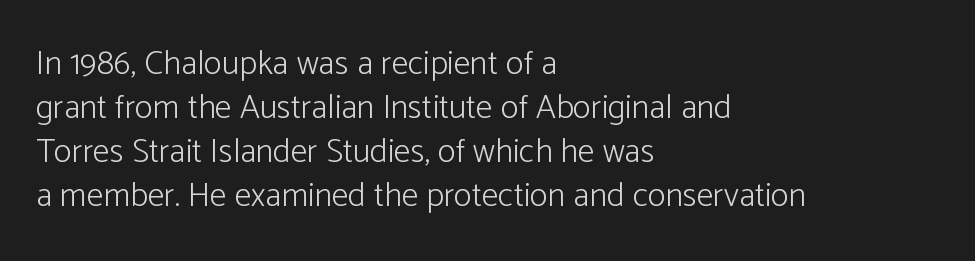
There is no visible air inserted between adjacent glyphs. Posture: upright roman. A typesetter would call this leading conventional body-copy spacing. These lines stack with their left ends in a neat column. A quiet, ordinary-to-light weight characterises the typeface. Letterform terminals end flat and unadorned throughout the passage.
